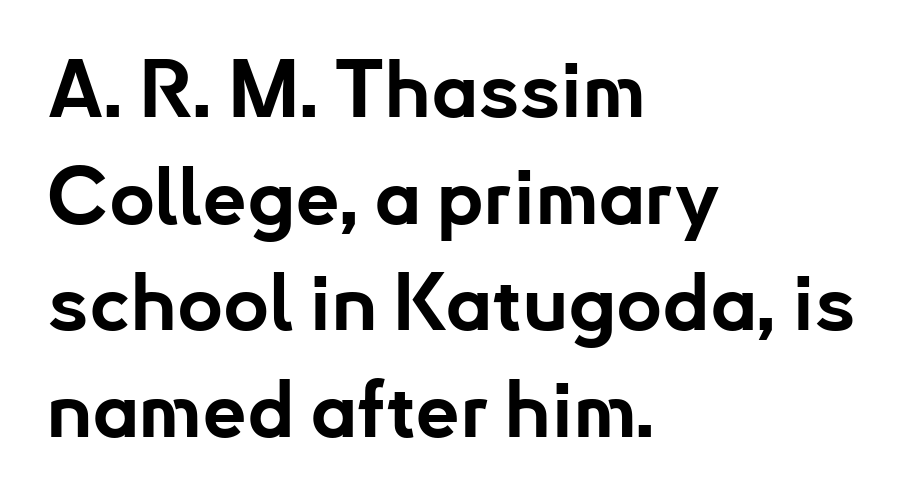
The image shows 79 px bold sans-serif type, upright; set left-aligned, normal line spacing (1.35x), normal letter spacing, not underlined; low stroke contrast and a small x-height.
